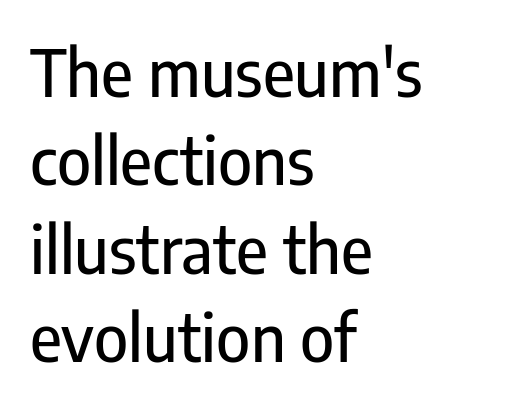
The image shows 65 px condensed sans-serif type, upright; set left-aligned, normal line spacing (1.36x), normal letter spacing, not underlined; low stroke contrast and a medium x-height.
